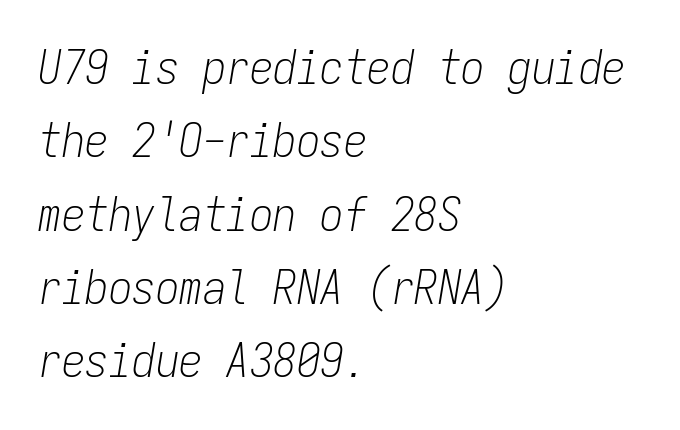
The image shows 47 px light, condensed type, italic (leaning right), monospaced; set left-aligned, normal line spacing (1.56x), normal letter spacing, not underlined; low stroke contrast and a medium x-height.
